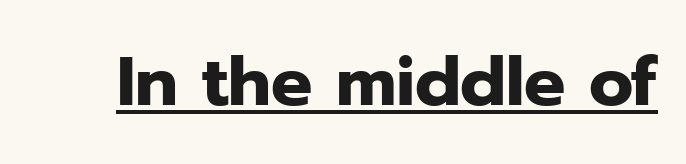
The passage shown is typed in a proportional face where columns would drift. These lines keep a tight, regular rhythm from letter to letter. Font category for this specimen: sans-serif. Italic: no, the glyphs are upright roman. The letters are bold, with thick, heavy strokes. Check the space under the baseline: a stroke is drawn there.
